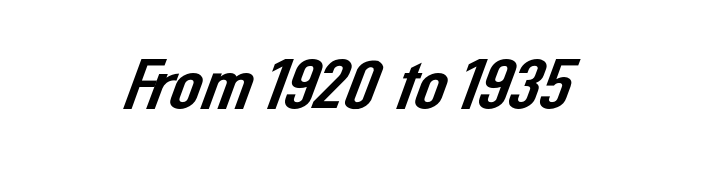
{"serif": "no", "width": "normal", "stroke_contrast": "low", "x_height": "medium", "monospaced": "no", "underline": "no", "letter_spacing": "normal", "letter_spacing_em": 0.0, "glyph_px": 72}
